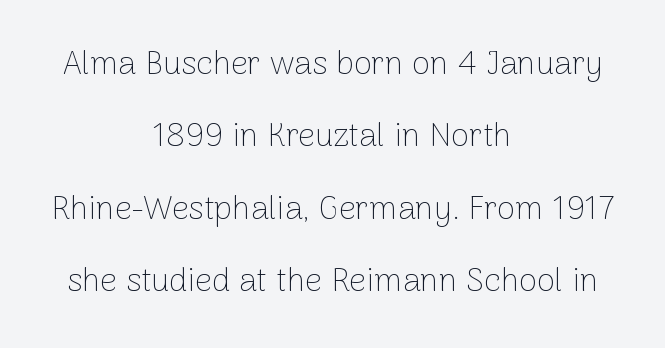
The image shows 33 px thin sans-serif type, upright; set centered, loose line spacing (2.19x), normal letter spacing, not underlined; low stroke contrast and a medium x-height.
